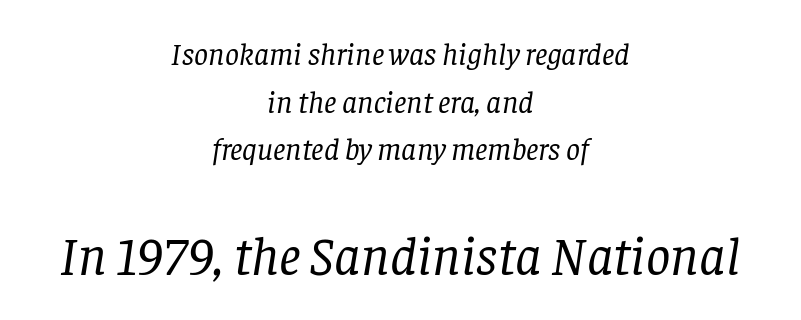
Q: Is the text bold? A: No.
Q: Is the text italic (slanted)? A: Yes, it leans right by about 8 degrees.
Q: Is the typeface a serif or a sans-serif typeface? A: Serif.
Q: Is the text underlined? A: No.
Q: How is the paragraph aligned? A: Centered.
Q: Is the spacing between letters normal or unusually wide? A: Normal.
Q: Is the spacing between lines tight, normal or loose? A: Normal.
Q: Which block of text is set in a larger size, the first (top) or the second (bottom)? A: The second (bottom) one.
Q: Width (condensed, normal, or wide)? A: Normal.
Q: Stroke contrast? A: Low.
Q: x-height? A: Large.
Q: Monospaced? A: No.
